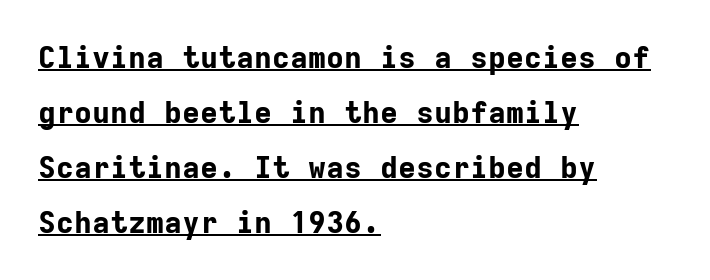
The image shows 30 px bold sans-serif type, upright, monospaced; set left-aligned, line spacing 1.83x, normal letter spacing, underlined; low stroke contrast and a medium x-height.
